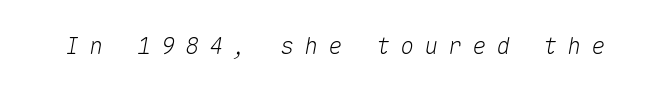
The image shows 23 px text type, italic (leaning right); set unusually wide letter spacing (+0.44 em), not underlined.
